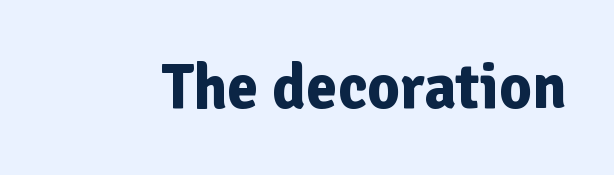
{"serif": "no", "italic": "no", "bold": "yes", "weight": "bold", "width": "normal", "stroke_contrast": "low", "x_height": "medium", "monospaced": "no", "underline": "no", "letter_spacing": "normal", "letter_spacing_em": 0.0, "glyph_px": 63}
